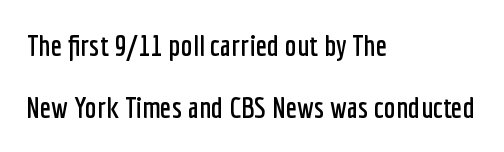
{"serif": "no", "italic": "no", "width": "condensed", "stroke_contrast": "low", "x_height": "medium", "monospaced": "no", "underline": "no", "align": "left", "line_spacing": "loose", "line_spacing_ratio": 2.08, "letter_spacing": "normal", "letter_spacing_em": 0.0, "glyph_px": 30}
